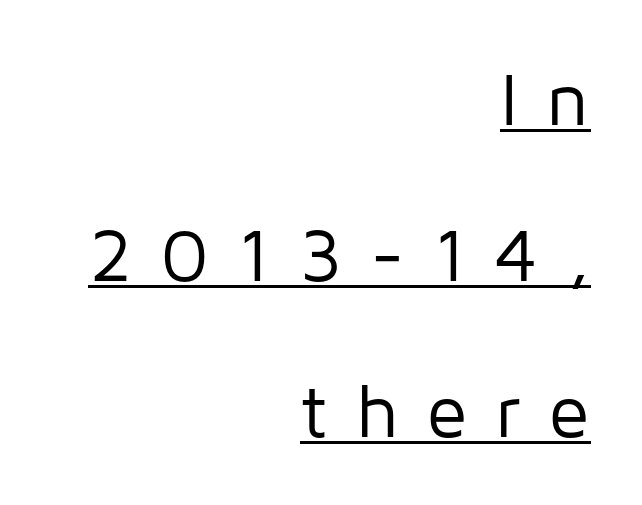
The image shows 75 px regular-weight sans-serif type, upright; set right-aligned, loose line spacing (2.08x), unusually wide letter spacing (+0.37 em), underlined; low stroke contrast and a medium x-height.
